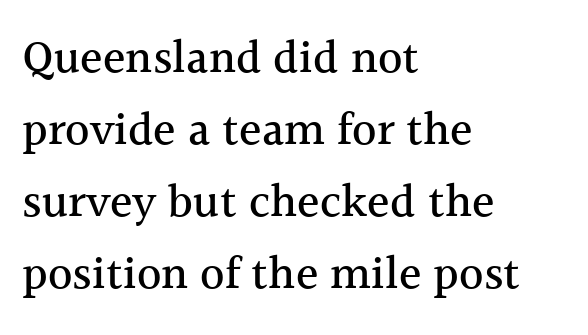
{"serif": "yes", "italic": "no", "width": "normal", "x_height": "medium", "monospaced": "no", "underline": "no", "align": "left", "line_spacing": "normal", "line_spacing_ratio": 1.53, "letter_spacing": "normal", "letter_spacing_em": 0.0, "glyph_px": 47}
